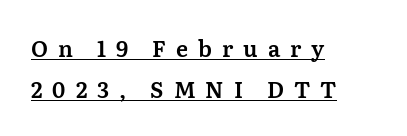
Q: Is the text italic (slanted)? A: No, it is upright.
Q: Is the text underlined? A: Yes.
Q: How is the paragraph aligned? A: Left-aligned.
Q: Is the spacing between letters normal or unusually wide? A: Unusually wide.
